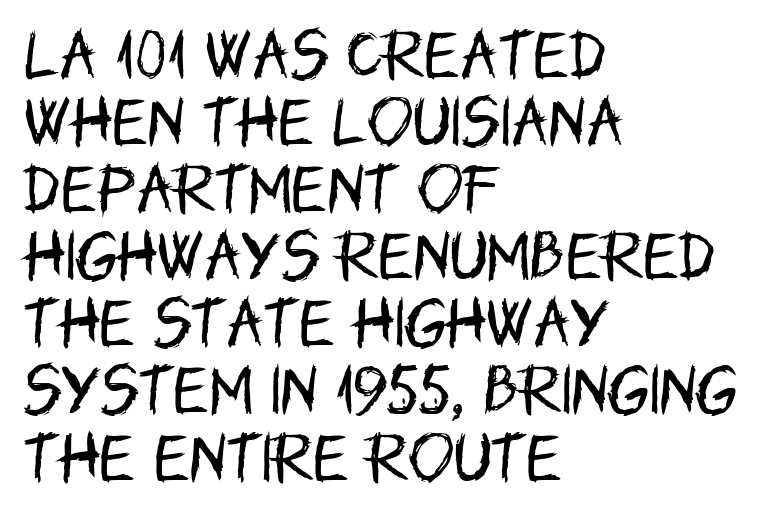
Q: Is the text bold? A: No.
Q: Is the text italic (slanted)? A: No, it is upright.
Q: Is the typeface a serif or a sans-serif typeface? A: Sans-serif.
Q: Is the text underlined? A: No.
Q: How is the paragraph aligned? A: Left-aligned.
Q: Is the spacing between letters normal or unusually wide? A: Normal.
Q: Width (condensed, normal, or wide)? A: Condensed.
Q: Stroke contrast? A: Low.
Q: x-height? A: Large.
Q: Monospaced? A: No.
